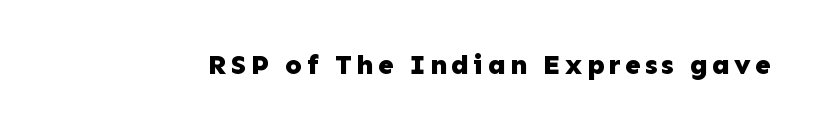
The image shows 28 px bold sans-serif type, upright; set not underlined; low stroke contrast and a medium x-height.
